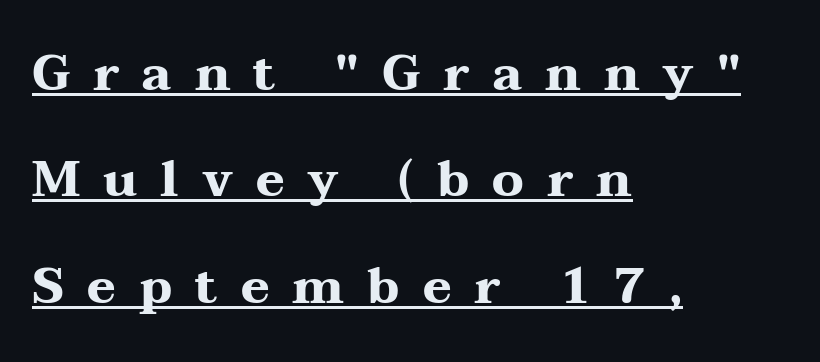
{"serif": "yes", "italic": "no", "bold": "yes", "weight": "heavy", "width": "wide", "stroke_contrast": "medium", "x_height": "medium", "monospaced": "no", "underline": "yes", "align": "left", "line_spacing": "loose", "line_spacing_ratio": 2.17, "letter_spacing": "wide", "letter_spacing_em": 0.47, "glyph_px": 49}
